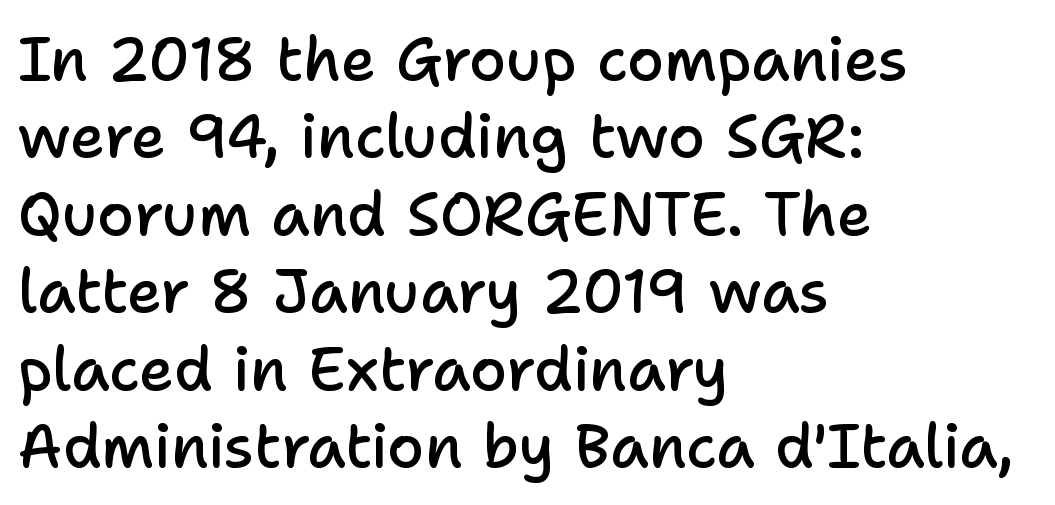
The image shows 60 px semibold sans-serif type, upright; set left-aligned, normal line spacing (1.29x), normal letter spacing, not underlined; low stroke contrast and a medium x-height.
